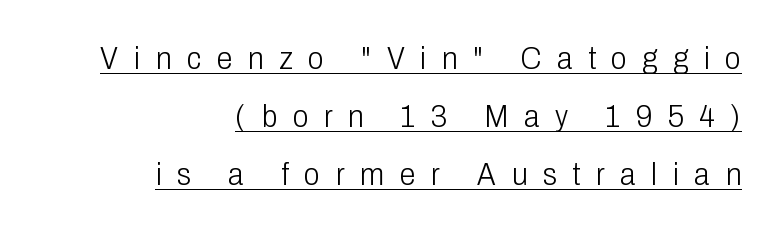
The image shows 32 px light, condensed sans-serif type, upright; set right-aligned, line spacing 1.81x, unusually wide letter spacing (+0.49 em), underlined; low stroke contrast and a medium x-height.
